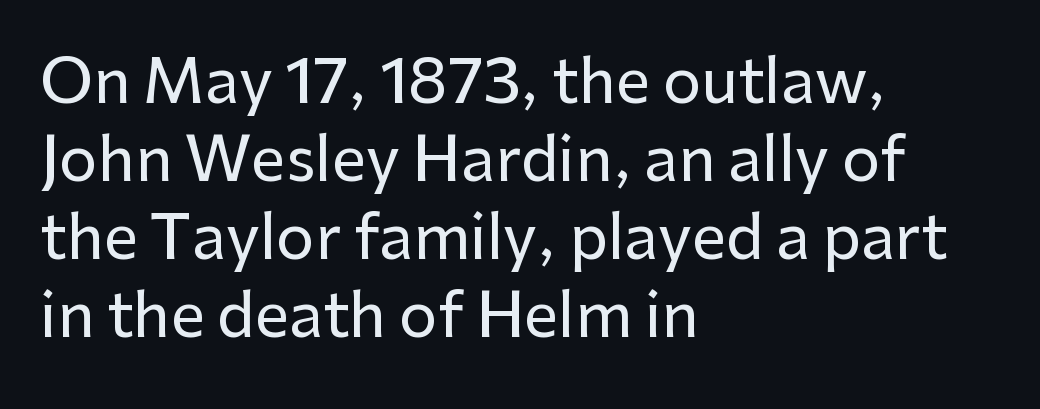
{"serif": "no", "italic": "no", "width": "normal", "stroke_contrast": "low", "x_height": "medium", "monospaced": "no", "underline": "no", "align": "left", "line_spacing": "normal", "line_spacing_ratio": 1.28, "letter_spacing": "normal", "letter_spacing_em": 0.0, "glyph_px": 61}
